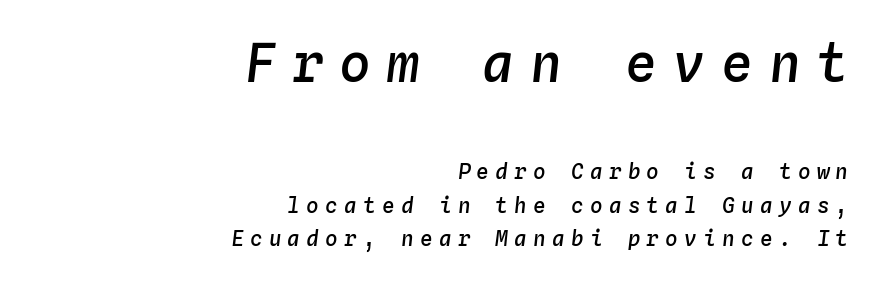
{"italic": "yes", "lean": "right", "slant_degrees": 4, "bold": "semi", "weight": "semibold", "width": "normal", "stroke_contrast": "low", "x_height": "medium", "monospaced": "yes", "underline": "no", "align": "right", "line_spacing": "normal", "line_spacing_ratio": 1.61, "letter_spacing": "wide", "letter_spacing_em": 0.3, "larger_block": "first", "size_ratio": 2.52, "glyph_px": 53}
